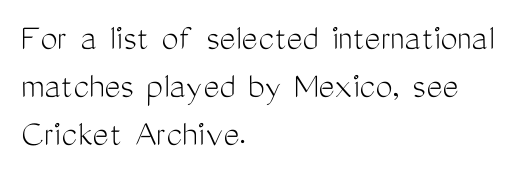
Q: Is the text bold? A: No.
Q: Is the text italic (slanted)? A: No, it is upright.
Q: Is the typeface a serif or a sans-serif typeface? A: Sans-serif.
Q: Is the text underlined? A: No.
Q: How is the paragraph aligned? A: Left-aligned.
Q: Is the spacing between letters normal or unusually wide? A: Normal.
Q: Is the spacing between lines tight, normal or loose? A: Normal.
Q: Width (condensed, normal, or wide)? A: Condensed.
Q: Stroke contrast? A: Medium.
Q: x-height? A: Medium.
Q: Monospaced? A: No.
